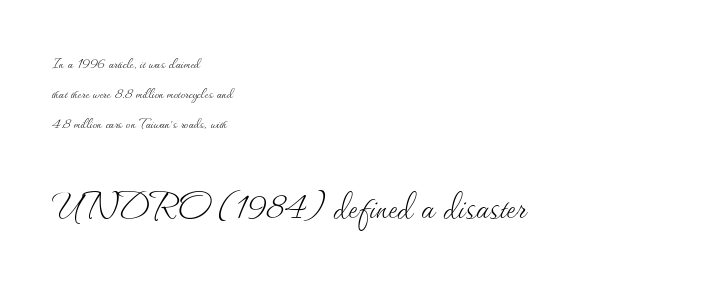
Q: Is the text bold? A: No.
Q: Is the text italic (slanted)? A: Yes.
Q: Is the text underlined? A: No.
Q: How is the paragraph aligned? A: Left-aligned.
Q: Is the spacing between letters normal or unusually wide? A: Normal.
Q: Is the spacing between lines tight, normal or loose? A: Normal.
Q: Which block of text is set in a larger size, the first (top) or the second (bottom)? A: The second (bottom) one.
Q: Width (condensed, normal, or wide)? A: Normal.
Q: Stroke contrast? A: Medium.
Q: x-height? A: Small.
Q: Monospaced? A: No.
